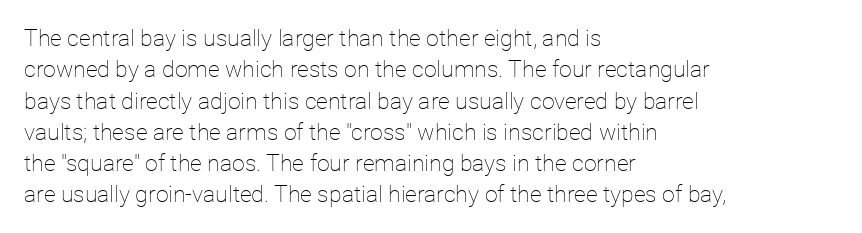
Q: Is the text bold? A: No.
Q: Is the text italic (slanted)? A: No, it is upright.
Q: Is the text underlined? A: No.
Q: How is the paragraph aligned? A: Left-aligned.
Q: Is the spacing between letters normal or unusually wide? A: Normal.
Q: Is the spacing between lines tight, normal or loose? A: Normal.
